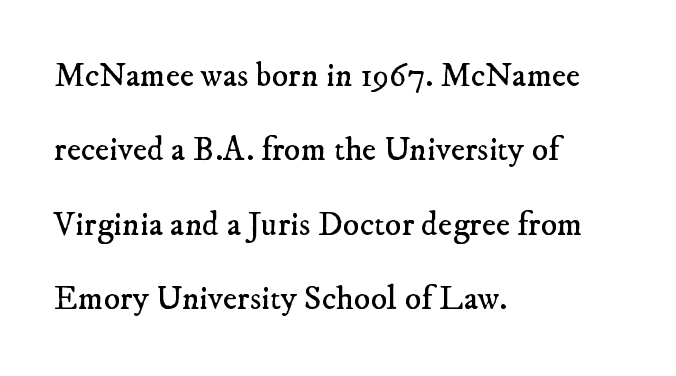
The image shows 34 px regular-weight serif type; set left-aligned, loose line spacing (2.19x), normal letter spacing, not underlined; low stroke contrast and a small x-height.
